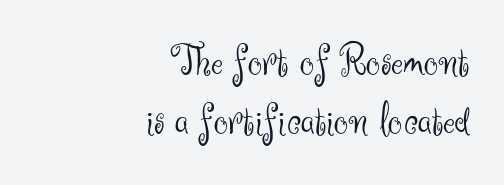
The axis of the letterforms is exactly vertical. This is sans-serif lettering, the kind often seen on screens and signage. The face looks like a standard text weight, possibly lighter. Glyph-to-glyph distance matches everyday printed text.
